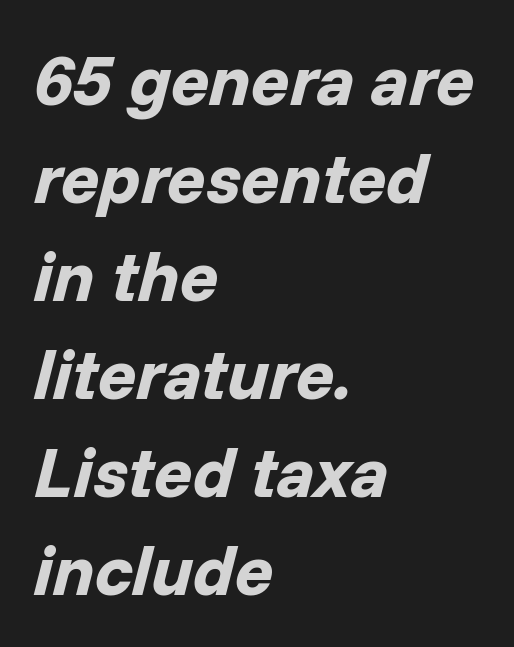
Here the designer chose a conventional face with non-uniform glyph widths. Baseline-to-baseline distance is the conventional proportion of letter height. Compared with ordinary roman type, these characters are visibly tilted. Each line starts at the same left margin while the right side varies. Observe the ordinary spacing: letters are neighbours, not strangers. Each glyph is drawn with heavy, bold strokes.
